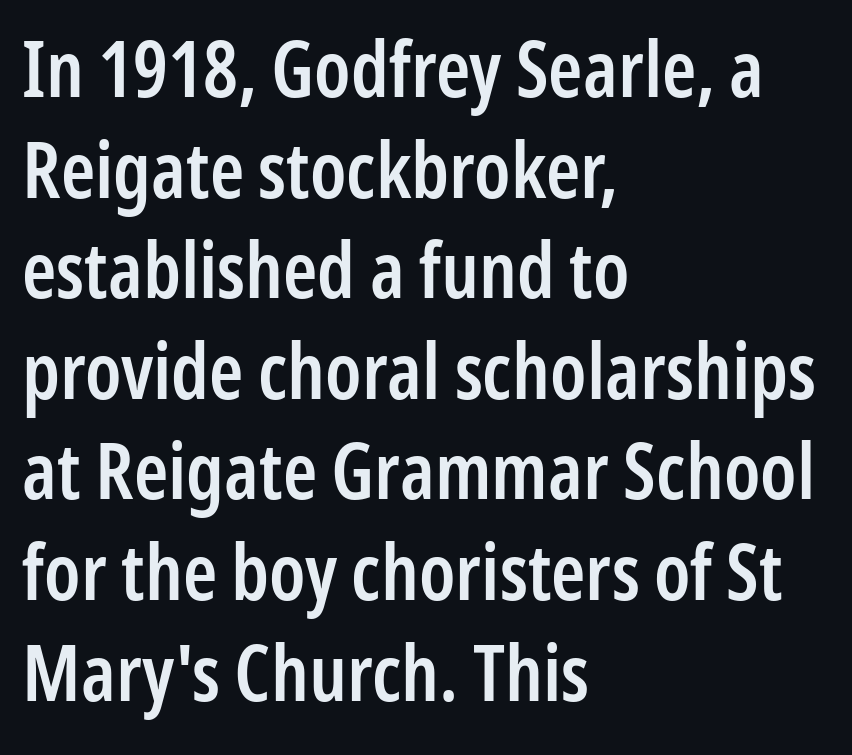
Beneath every word, the page is bare. The face used here is proportionally spaced, like ordinary book or web type. Does the copy run flush right? No — it runs flush left. The block of text has a typical density, with ordinary space between rows.
